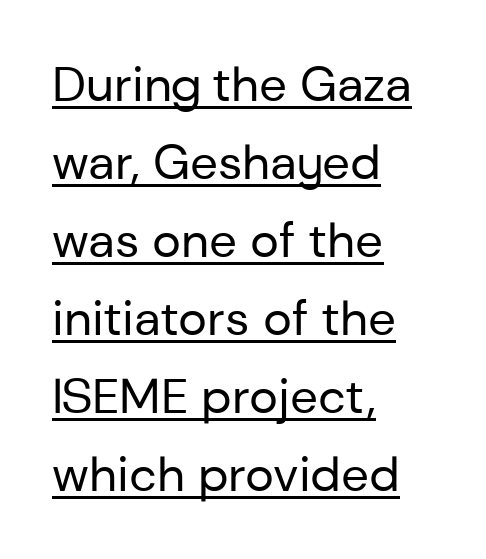
{"serif": "no", "italic": "no", "bold": "no", "weight": "regular", "width": "normal", "stroke_contrast": "low", "x_height": "medium", "monospaced": "no", "underline": "yes", "align": "left", "line_spacing": "normal", "line_spacing_ratio": 1.59, "letter_spacing": "normal", "letter_spacing_em": 0.0, "glyph_px": 49}
